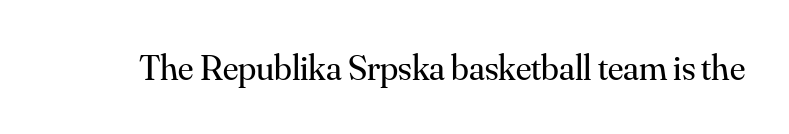
Descenders are the only things crossing below the line. Honestly, the letter spacing is just normal — you wouldn't notice it. This sample has the flowing, uneven cadence of proportional lettering. No extra ink here — the face is not bold. Check where the strokes stop: tiny serifs finish them off. You can tell it's not italic because the verticals are truly vertical.
